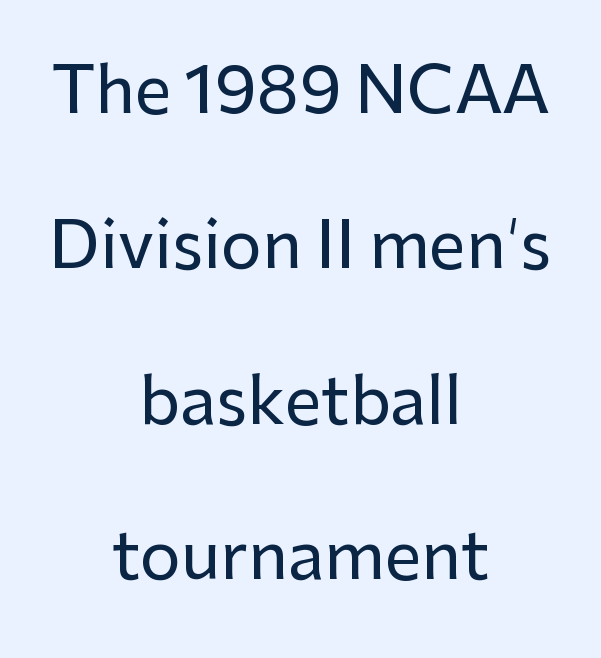
Q: Is the text italic (slanted)? A: No, it is upright.
Q: Is the typeface a serif or a sans-serif typeface? A: Sans-serif.
Q: Is the text underlined? A: No.
Q: How is the paragraph aligned? A: Centered.
Q: Is the spacing between letters normal or unusually wide? A: Normal.
Q: Is the spacing between lines tight, normal or loose? A: Loose.
Q: Width (condensed, normal, or wide)? A: Normal.
Q: Stroke contrast? A: Low.
Q: x-height? A: Medium.
Q: Monospaced? A: No.
